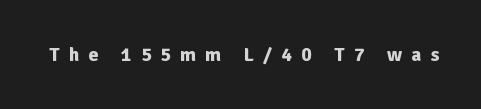
The image shows 20 px bold type, upright; set unusually wide letter spacing (+0.45 em), not underlined.
